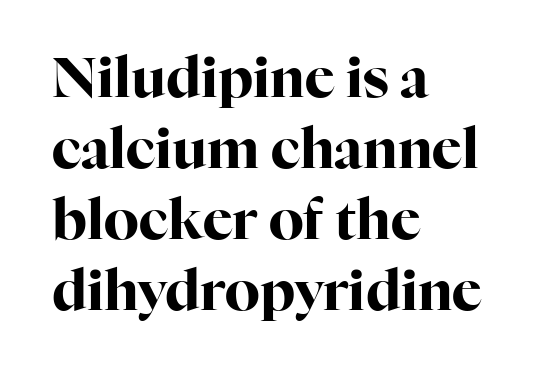
{"serif": "yes", "italic": "no", "bold": "yes", "weight": "bold", "width": "normal", "stroke_contrast": "high", "x_height": "medium", "monospaced": "no", "underline": "no", "align": "left", "line_spacing": "normal", "line_spacing_ratio": 1.27, "letter_spacing": "normal", "letter_spacing_em": 0.0, "glyph_px": 56}
